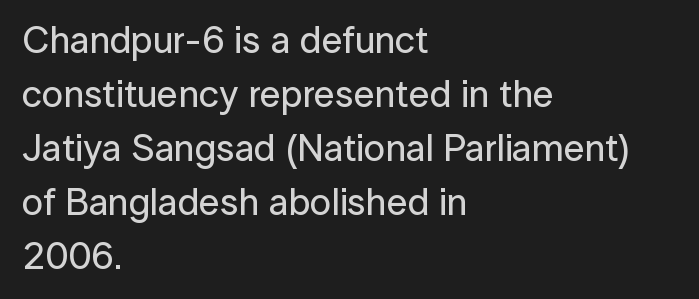
Compared with a centered layout, this one pins lines to the left instead. The passage shown is typed in a proportional face where columns would drift. Regular leading. Just letters on the line, the space beneath them empty. The axis of the letterforms is exactly vertical. This sample uses plain, unmodified letter spacing.
